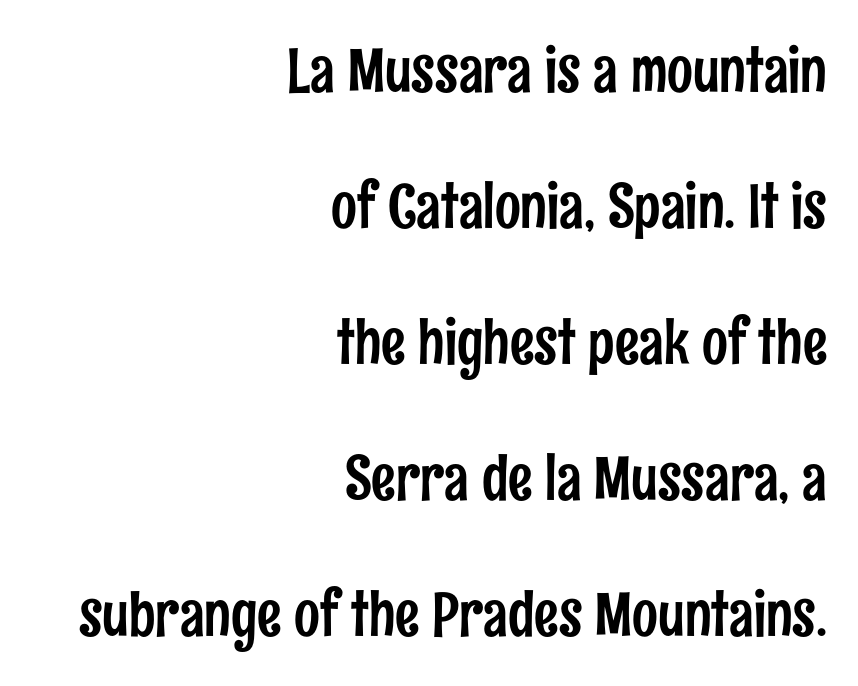
{"serif": "no", "italic": "no", "width": "condensed", "stroke_contrast": "low", "x_height": "medium", "monospaced": "no", "underline": "no", "align": "right", "line_spacing": "loose", "line_spacing_ratio": 2.23, "letter_spacing": "normal", "letter_spacing_em": 0.0, "glyph_px": 61}
